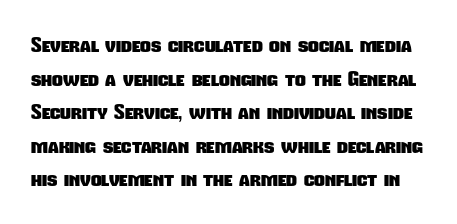
{"bold": "yes", "underline": "no", "line_spacing": "normal", "line_spacing_ratio": 1.6, "letter_spacing": "normal", "letter_spacing_em": 0.0, "glyph_px": 21}
